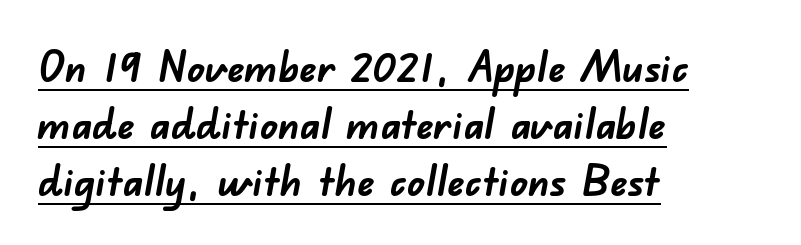
The rendering shows plain stroke endings on the letterforms — a sans-serif design. This rendering leaves character spacing at its baseline value. Has an underline been added? It has. Line spacing here is normal.
